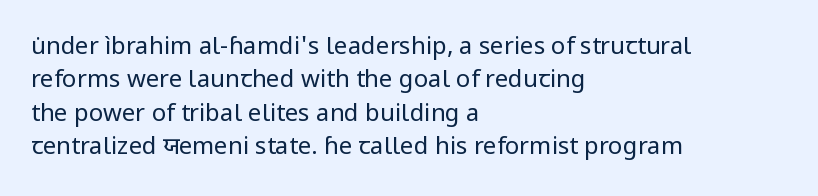
The letterforms sit at book weight or below. Posture: straight, roman, zero tilt. Tracking value appears to be zero — textbook default spacing. The passage shown stacks its lines at a standard gap. Is the block centered? No — it sits flush against the left margin. The foot of each line stays bare and open.
